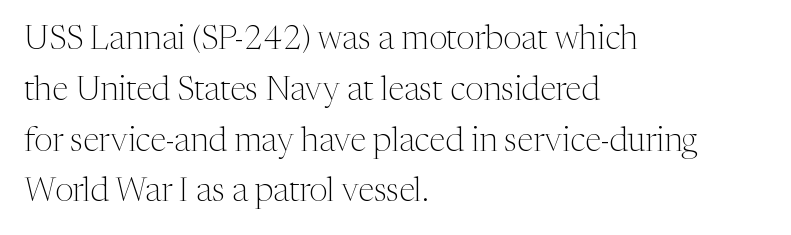
{"serif": "yes", "italic": "no", "bold": "no", "weight": "light", "width": "normal", "stroke_contrast": "medium", "x_height": "medium", "monospaced": "no", "underline": "no", "align": "left", "line_spacing": "normal", "line_spacing_ratio": 1.54, "letter_spacing": "normal", "letter_spacing_em": 0.0, "glyph_px": 33}
